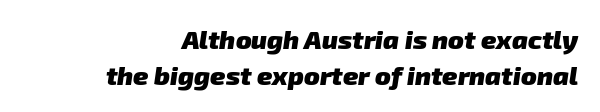
{"bold": "yes", "underline": "no", "align": "right", "line_spacing": "normal", "line_spacing_ratio": 1.38, "letter_spacing": "normal", "letter_spacing_em": 0.0, "glyph_px": 26}
